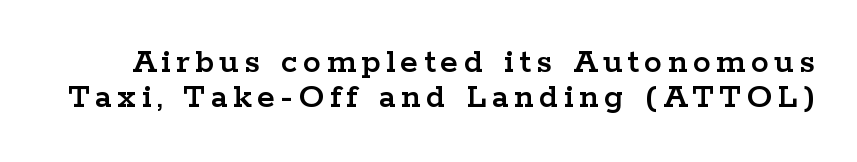
The image shows 36 px wide serif type, upright; set tight line spacing (0.98x), not underlined; low stroke contrast and a medium x-height.
